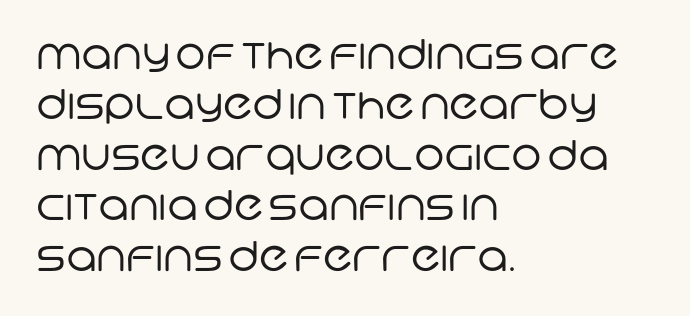
{"serif": "no", "bold": "no", "weight": "regular", "width": "normal", "stroke_contrast": "low", "x_height": "large", "monospaced": "no", "underline": "no", "align": "left", "line_spacing_ratio": 1.23, "letter_spacing": "normal", "letter_spacing_em": 0.0, "glyph_px": 41}
